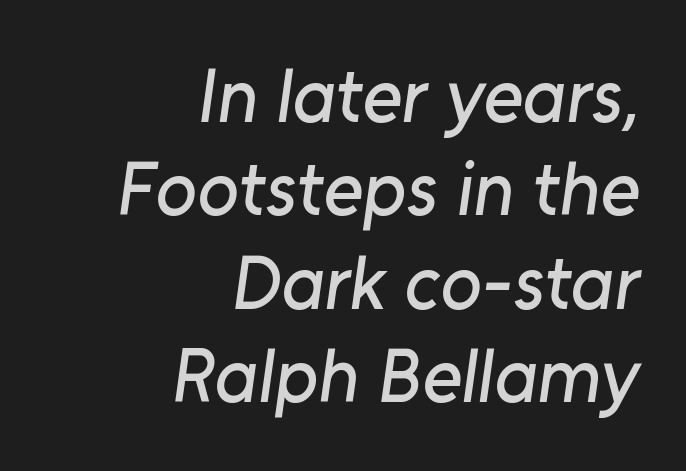
{"serif": "no", "width": "normal", "stroke_contrast": "low", "x_height": "medium", "monospaced": "no", "underline": "no", "align": "right", "line_spacing_ratio": 1.23, "letter_spacing": "normal", "letter_spacing_em": 0.0, "glyph_px": 76}
